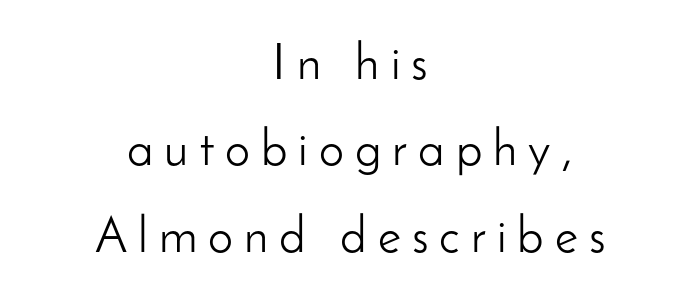
The whitespace from short lines is split evenly between both sides. The font family rendered here belongs to the sans-serif group. No word sits above an underline. Every character sits straight up, as roman type does. Stems and bowls with no extra thickness — not bold. The rendering uses natural spacing where letterforms have individual widths.
